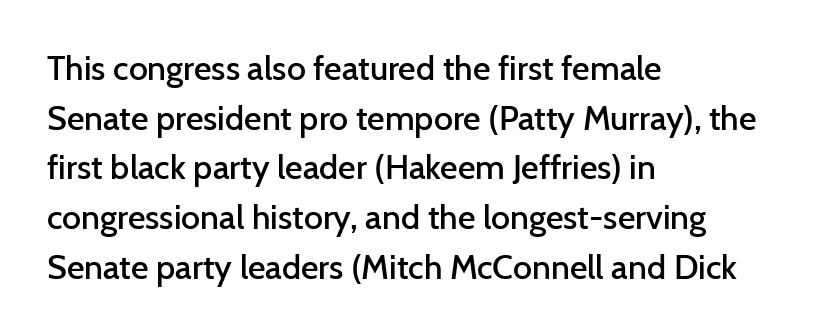
{"serif": "no", "italic": "no", "bold": "semi", "weight": "semibold", "width": "normal", "stroke_contrast": "low", "x_height": "medium", "monospaced": "no", "underline": "no", "align": "left", "line_spacing": "normal", "line_spacing_ratio": 1.46, "letter_spacing": "normal", "letter_spacing_em": 0.0, "glyph_px": 34}
